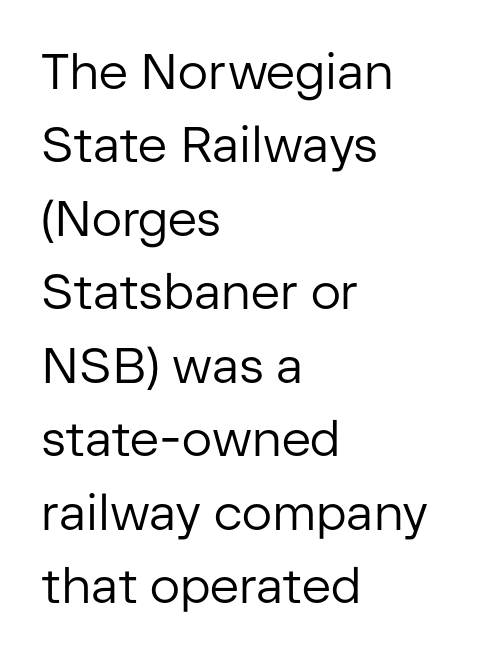
{"serif": "no", "italic": "no", "bold": "no", "weight": "regular", "width": "normal", "stroke_contrast": "low", "x_height": "medium", "monospaced": "no", "underline": "no", "align": "left", "line_spacing": "normal", "line_spacing_ratio": 1.47, "letter_spacing": "normal", "letter_spacing_em": 0.0, "glyph_px": 50}
